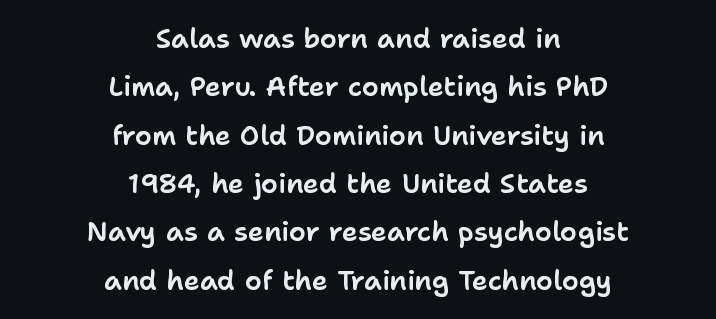
Typeset on center — no edge is straight. In terms of posture, this sample is upright. Any mark beneath the type? The region is blank. Between one letter and the next there's only the usual sliver of space.
